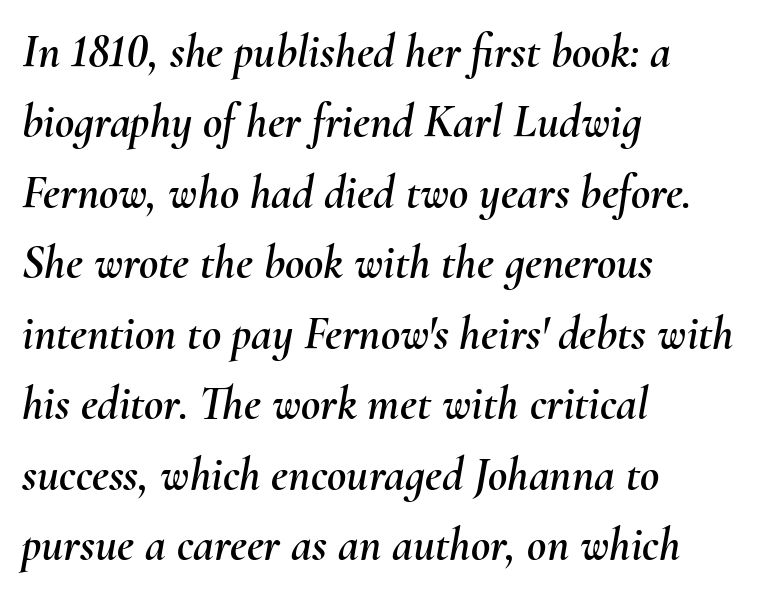
No word sits above an underline. A student would call this left alignment; a typographer would say flush left, rag right. This sample uses an oblique cut, with every glyph tilted off the vertical. The letters sit at their default tracking, neither squeezed nor spread. The passage shown is typed in a proportional face where columns would drift. Is there much room between lines? A standard amount, neither cramped nor airy.
